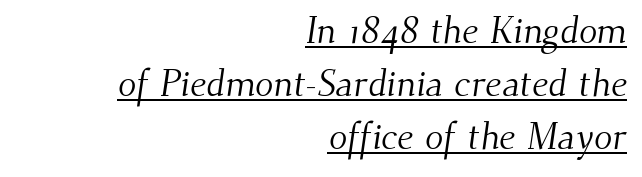
Q: Is the text bold? A: No.
Q: Is the typeface a serif or a sans-serif typeface? A: Serif.
Q: Is the text underlined? A: Yes.
Q: How is the paragraph aligned? A: Right-aligned.
Q: Is the spacing between letters normal or unusually wide? A: Normal.
Q: Is the spacing between lines tight, normal or loose? A: Normal.
Q: Width (condensed, normal, or wide)? A: Normal.
Q: Stroke contrast? A: Medium.
Q: x-height? A: Small.
Q: Monospaced? A: No.
